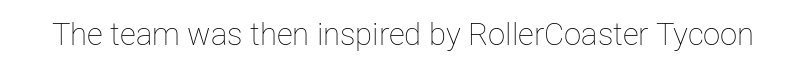
The image shows 31 px thin type, upright; set normal letter spacing, not underlined; low stroke contrast and a medium x-height.
